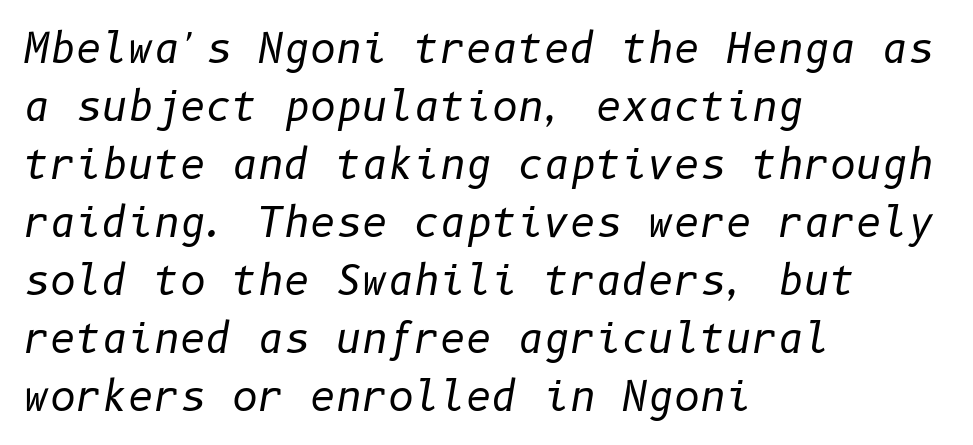
There's an unmistakable incline to the writing here. Standard letterfit; no display-style spreading of the glyphs. The area under the type is left untouched. The vertical gap from one line to the next is medium.
